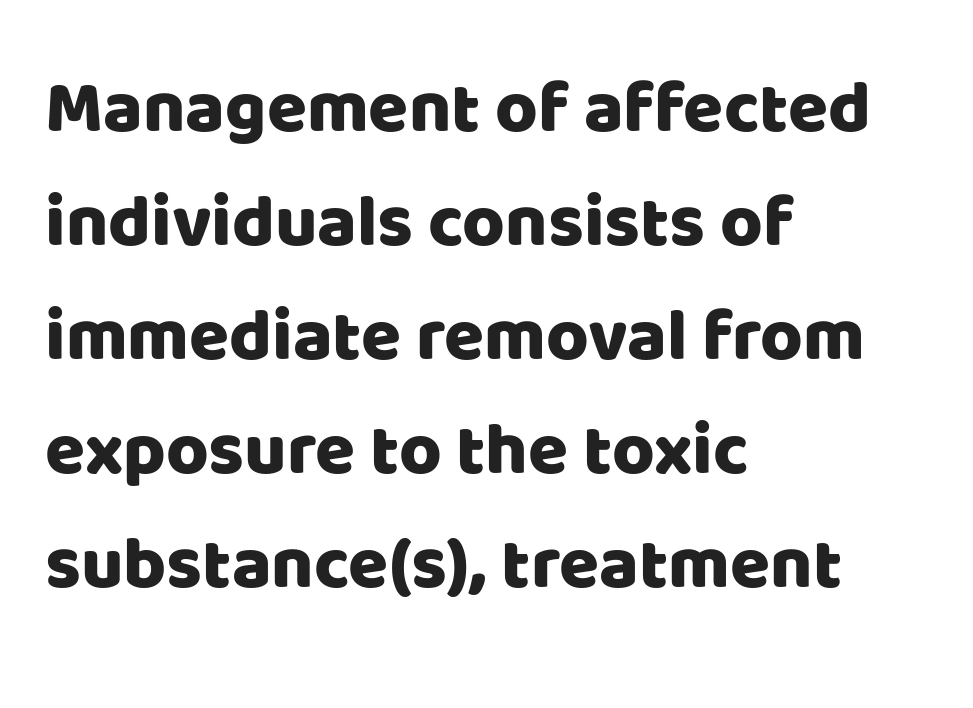
Quick note: not italic, upright. The string is rendered with underlining switched off. Rows of type keep a routine distance in the vertical direction. Examine the stroke ends and you'll find no serifs. Is the block centered? No — it sits flush against the left margin.
